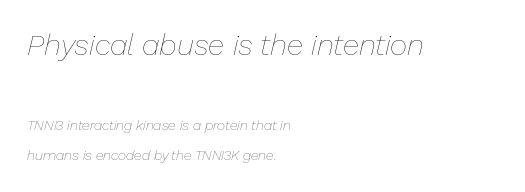
Q: Is the text bold? A: No.
Q: Is the text italic (slanted)? A: Yes, it leans right by about 13 degrees.
Q: Is the text underlined? A: No.
Q: How is the paragraph aligned? A: Left-aligned.
Q: Is the spacing between letters normal or unusually wide? A: Normal.
Q: Is the spacing between lines tight, normal or loose? A: Loose.
Q: Which block of text is set in a larger size, the first (top) or the second (bottom)? A: The first (top) one.
Q: Width (condensed, normal, or wide)? A: Normal.
Q: Stroke contrast? A: Low.
Q: x-height? A: Medium.
Q: Monospaced? A: No.
